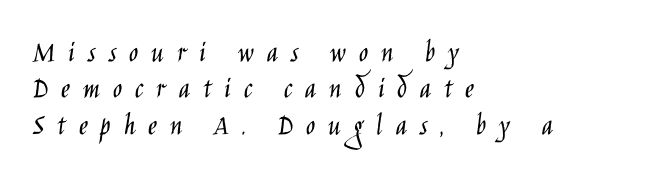
The image shows 31 px light, condensed sans-serif type; set left-aligned, line spacing 1.17x, unusually wide letter spacing (+0.41 em), not underlined; low stroke contrast and a large x-height.
